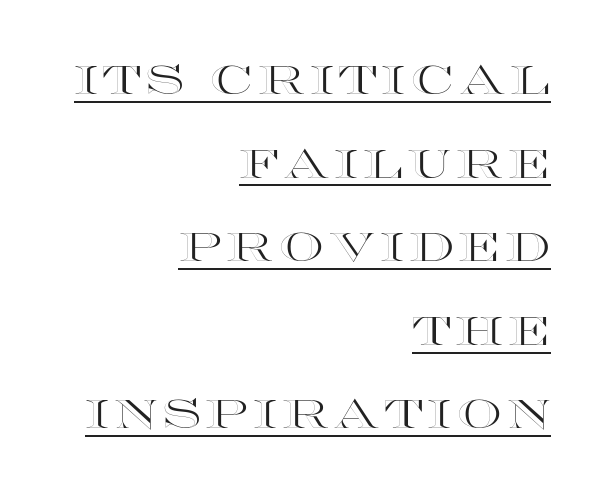
{"italic": "no", "width": "wide", "x_height": "large", "monospaced": "no", "underline": "yes", "align": "right", "line_spacing": "loose", "line_spacing_ratio": 2.09, "glyph_px": 40}
